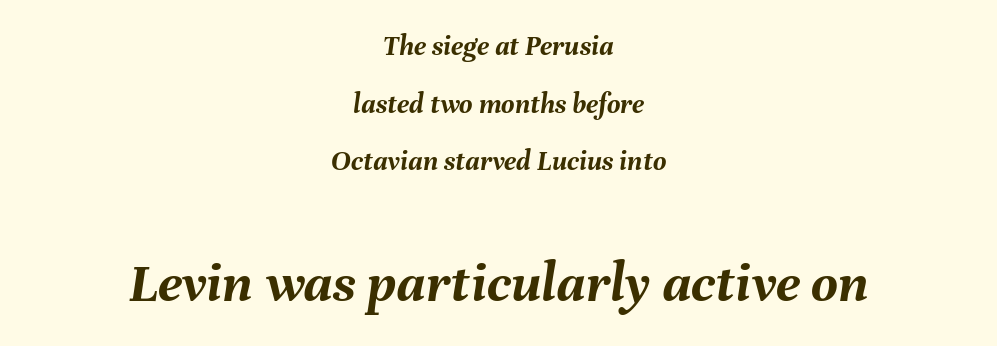
Q: Is the text bold? A: Yes.
Q: Is the text italic (slanted)? A: Yes, it leans right by about 8 degrees.
Q: Is the text underlined? A: No.
Q: How is the paragraph aligned? A: Centered.
Q: Is the spacing between letters normal or unusually wide? A: Normal.
Q: Is the spacing between lines tight, normal or loose? A: Loose.
Q: Which block of text is set in a larger size, the first (top) or the second (bottom)? A: The second (bottom) one.
Q: Width (condensed, normal, or wide)? A: Normal.
Q: Stroke contrast? A: Medium.
Q: x-height? A: Medium.
Q: Monospaced? A: No.
